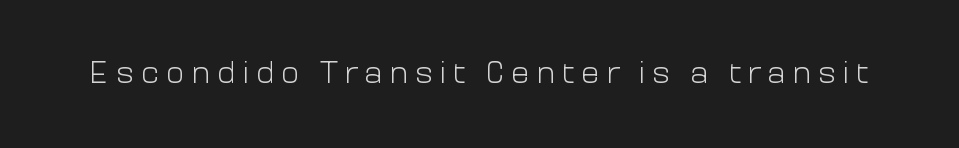
{"serif": "no", "italic": "no", "bold": "no", "weight": "light", "width": "normal", "stroke_contrast": "low", "x_height": "medium", "monospaced": "no", "underline": "no", "letter_spacing": "wide", "letter_spacing_em": 0.22, "glyph_px": 31}
